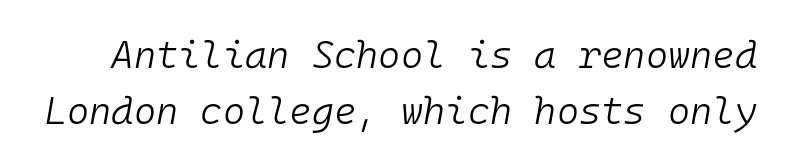
Q: Is the text bold? A: No.
Q: Is the text italic (slanted)? A: Yes, it leans right by about 10 degrees.
Q: Is the text underlined? A: No.
Q: Is the spacing between letters normal or unusually wide? A: Normal.
Q: Is the spacing between lines tight, normal or loose? A: Normal.
Q: Width (condensed, normal, or wide)? A: Normal.
Q: Stroke contrast? A: Low.
Q: x-height? A: Medium.
Q: Monospaced? A: Yes.
